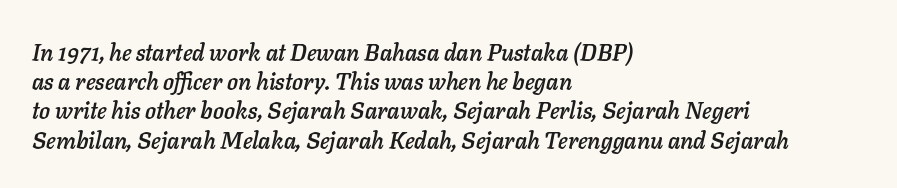
Q: Is the text italic (slanted)? A: Yes, it leans right by about 11 degrees.
Q: Is the text underlined? A: No.
Q: How is the paragraph aligned? A: Left-aligned.
Q: Is the spacing between letters normal or unusually wide? A: Normal.
Q: Is the spacing between lines tight, normal or loose? A: Normal.
